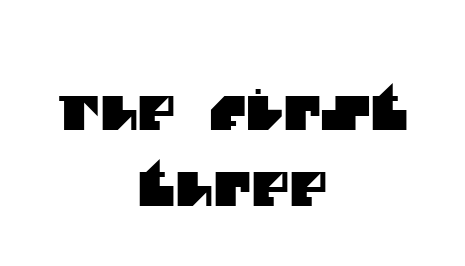
Underline: absent. Grotesque or geometric, the face here clearly has no serifs. The whitespace from short lines is split evenly between both sides. The gaps between neighbouring characters are ordinary and unremarkable. Looks like regular typesetting: each glyph gets only the width it needs. What's the leading like? Ordinary, nothing unusual.
